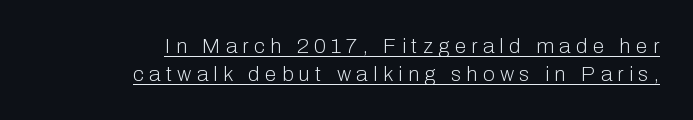
Q: Is the text bold? A: No.
Q: Is the text italic (slanted)? A: No, it is upright.
Q: Is the text underlined? A: Yes.
Q: How is the paragraph aligned? A: Right-aligned.
Q: Is the spacing between letters normal or unusually wide? A: Unusually wide.
Q: Is the spacing between lines tight, normal or loose? A: Normal.
